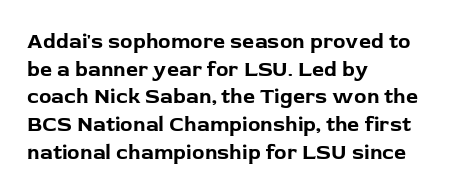
Q: Is the text bold? A: Yes.
Q: Is the text italic (slanted)? A: No, it is upright.
Q: Is the text underlined? A: No.
Q: How is the paragraph aligned? A: Left-aligned.
Q: Is the spacing between letters normal or unusually wide? A: Normal.
Q: Is the spacing between lines tight, normal or loose? A: Normal.
